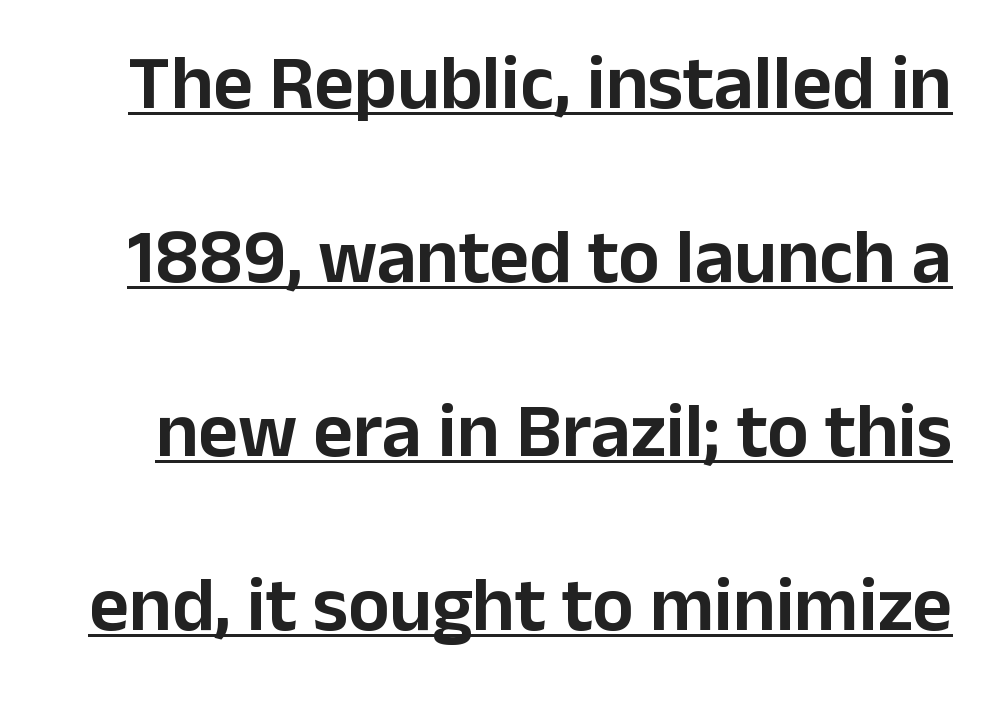
The image shows 77 px sans-serif type, upright; set loose line spacing (2.26x), normal letter spacing, underlined; low stroke contrast and a medium x-height.
